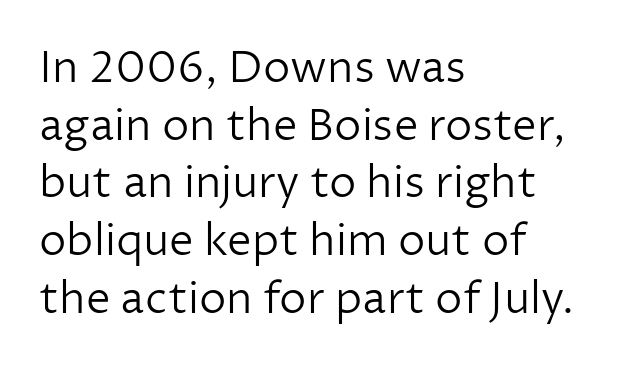
Q: Is the text bold? A: No.
Q: Is the text italic (slanted)? A: No, it is upright.
Q: Is the typeface a serif or a sans-serif typeface? A: Sans-serif.
Q: Is the text underlined? A: No.
Q: How is the paragraph aligned? A: Left-aligned.
Q: Is the spacing between letters normal or unusually wide? A: Normal.
Q: Is the spacing between lines tight, normal or loose? A: Normal.
Q: Width (condensed, normal, or wide)? A: Normal.
Q: Stroke contrast? A: Low.
Q: x-height? A: Medium.
Q: Monospaced? A: No.
